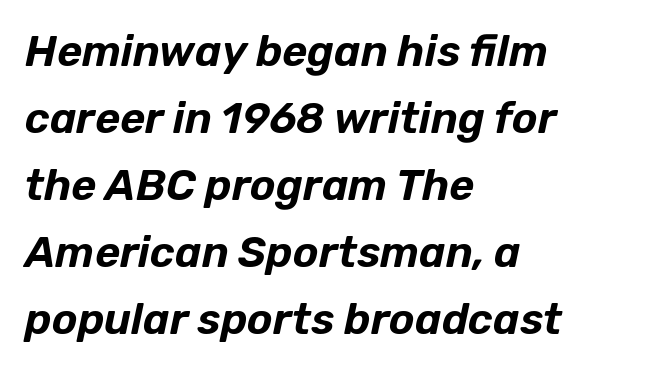
The image shows 43 px text type, italic (leaning right); set left-aligned, normal line spacing (1.56x), normal letter spacing, not underlined; low stroke contrast and a medium x-height.
